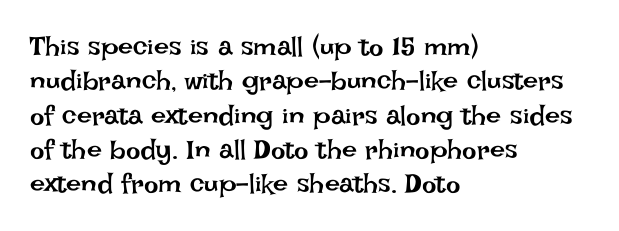
{"italic": "no", "bold": "no", "underline": "no", "align": "left", "line_spacing": "normal", "line_spacing_ratio": 1.27, "letter_spacing": "normal", "letter_spacing_em": 0.0, "glyph_px": 27}
